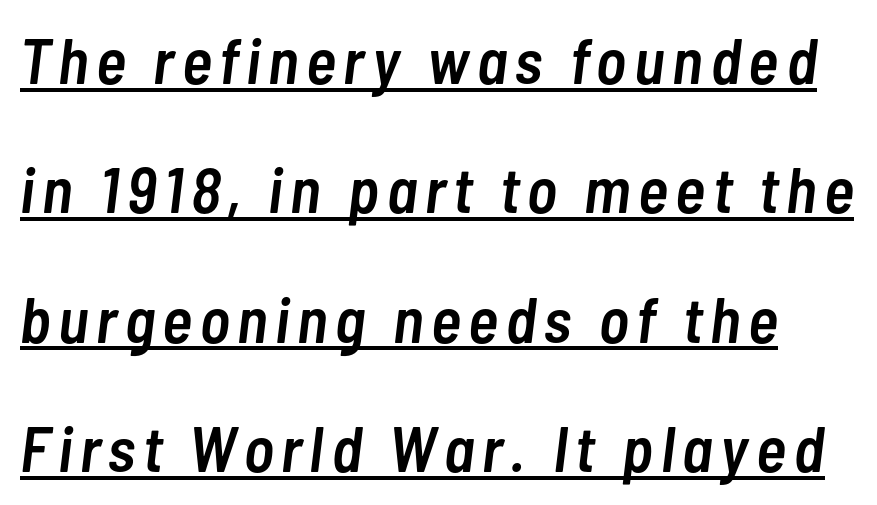
This rendering features underlined lettering. Interline gaps are noticeably wide in this sample. Spacing verdict: proportional, widths tailored to each character. A semibold gives these letters moderate extra thickness, short of bold. Slant detected: the letters are inclined.
